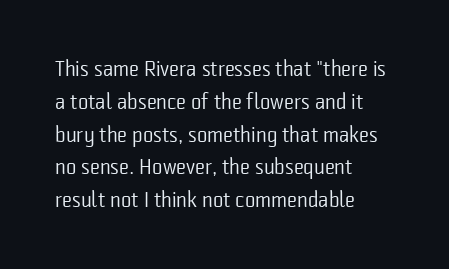
Q: Is the text bold? A: No.
Q: Is the text italic (slanted)? A: No, it is upright.
Q: Is the text underlined? A: No.
Q: How is the paragraph aligned? A: Left-aligned.
Q: Is the spacing between letters normal or unusually wide? A: Normal.
Q: Is the spacing between lines tight, normal or loose? A: Normal.
